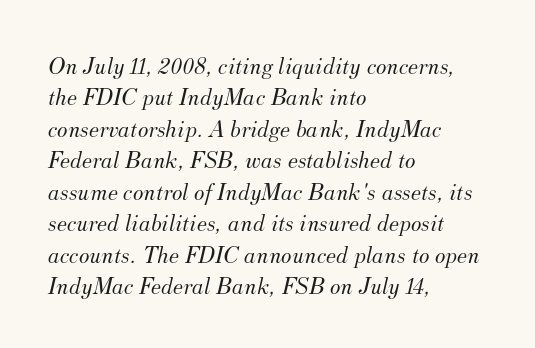
The image shows 25 px text type, italic (leaning right); set left-aligned, normal line spacing (1.26x), normal letter spacing, not underlined.
